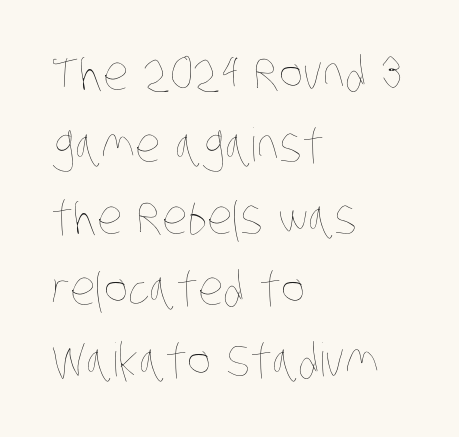
The passage shown is typed in a proportional face where columns would drift. Letters rest on an invisible, unmarked baseline. The setting favours the left margin, as ordinary paragraphs usually do. A light-to-regular cut is what we see here. The rows are spaced the way most documents space them. Default kerning and tracking; the words read as compact shapes.
